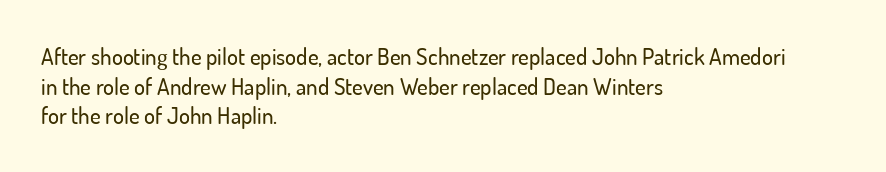
The image shows 23 px text type, upright; set left-aligned, normal line spacing (1.29x), normal letter spacing, not underlined.
